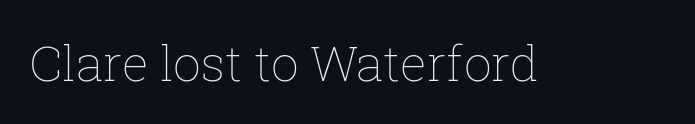
Q: Is the text bold? A: No.
Q: Is the text italic (slanted)? A: No, it is upright.
Q: Is the text underlined? A: No.
Q: Is the spacing between letters normal or unusually wide? A: Normal.
Q: Width (condensed, normal, or wide)? A: Normal.
Q: Stroke contrast? A: Low.
Q: x-height? A: Medium.
Q: Monospaced? A: No.
